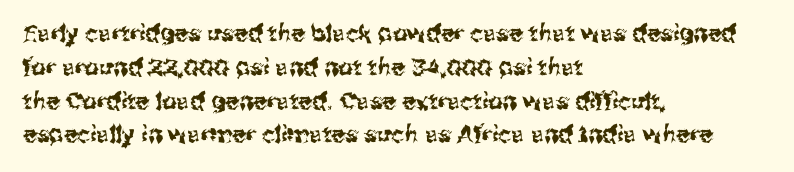
The image shows 23 px text type, upright; set left-aligned, normal line spacing (1.47x), normal letter spacing, not underlined.
